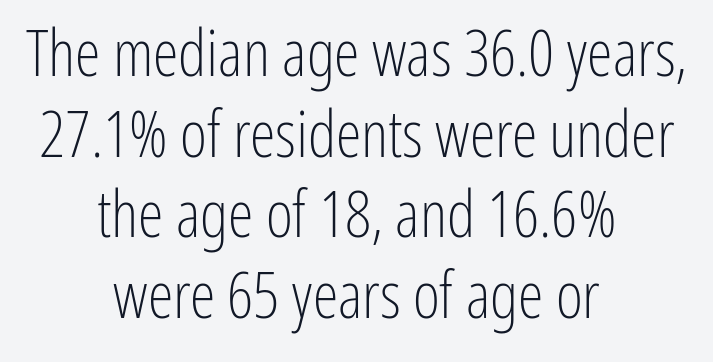
The image shows 65 px light, condensed sans-serif type, upright; set centered, line spacing 1.24x, normal letter spacing, not underlined; low stroke contrast and a medium x-height.
